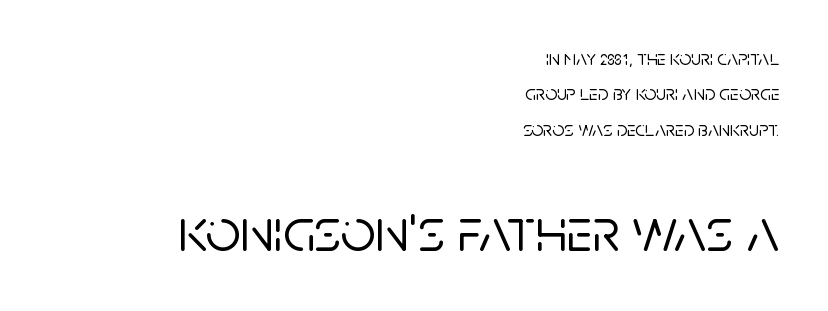
Q: Is the text italic (slanted)? A: No, it is upright.
Q: Is the typeface a serif or a sans-serif typeface? A: Sans-serif.
Q: Is the text underlined? A: No.
Q: How is the paragraph aligned? A: Right-aligned.
Q: Is the spacing between letters normal or unusually wide? A: Normal.
Q: Is the spacing between lines tight, normal or loose? A: Normal.
Q: Which block of text is set in a larger size, the first (top) or the second (bottom)? A: The second (bottom) one.
Q: Width (condensed, normal, or wide)? A: Normal.
Q: Stroke contrast? A: Low.
Q: x-height? A: Large.
Q: Monospaced? A: No.
